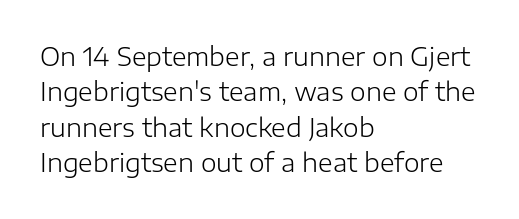
The image shows 25 px text type, upright; set left-aligned, normal line spacing (1.42x), normal letter spacing, not underlined.
